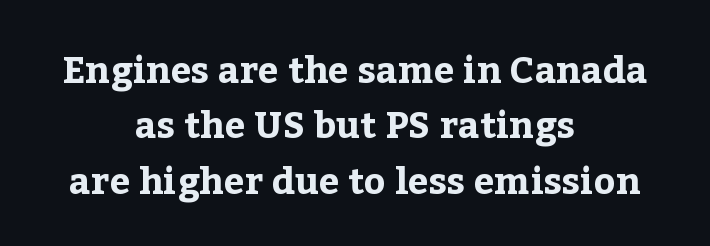
{"serif": "yes", "italic": "no", "bold": "yes", "weight": "bold", "width": "normal", "stroke_contrast": "low", "x_height": "medium", "monospaced": "no", "underline": "no", "align": "center", "line_spacing": "normal", "line_spacing_ratio": 1.5, "letter_spacing": "normal", "letter_spacing_em": 0.0, "glyph_px": 37}
